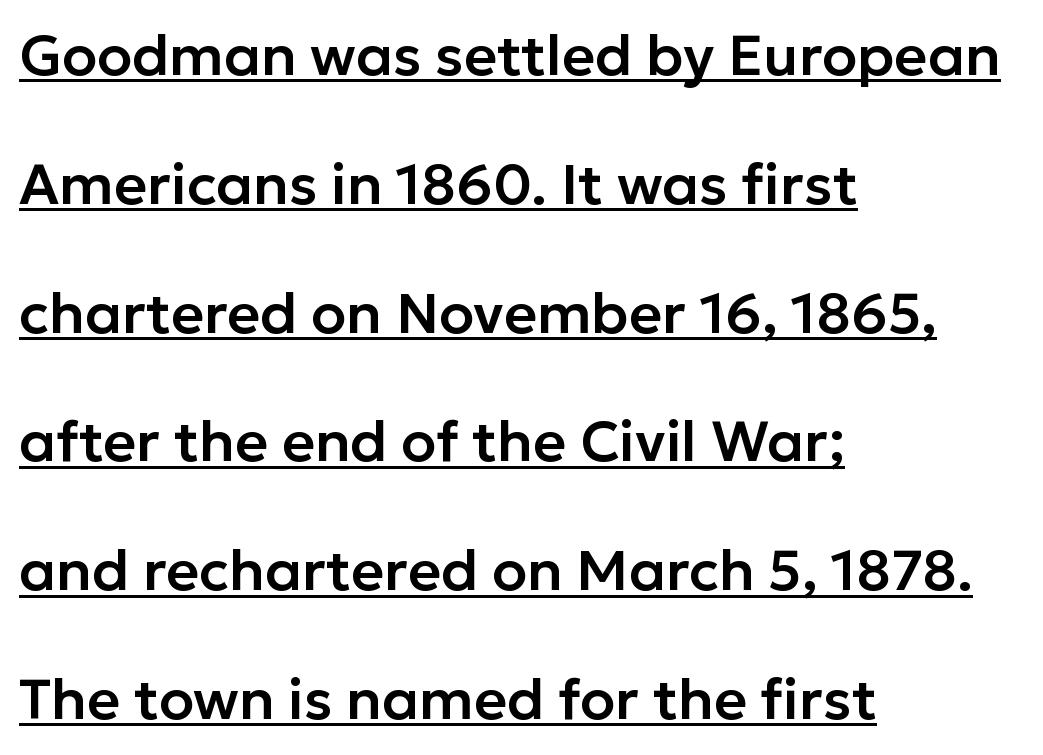
The image shows 57 px sans-serif type, upright; set left-aligned, loose line spacing (2.26x), normal letter spacing, underlined; low stroke contrast and a medium x-height.
